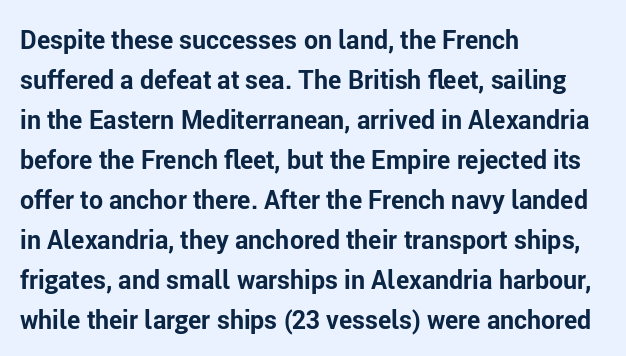
The image shows 25 px bold type, upright; set left-aligned, normal line spacing (1.6x), normal letter spacing, not underlined.
